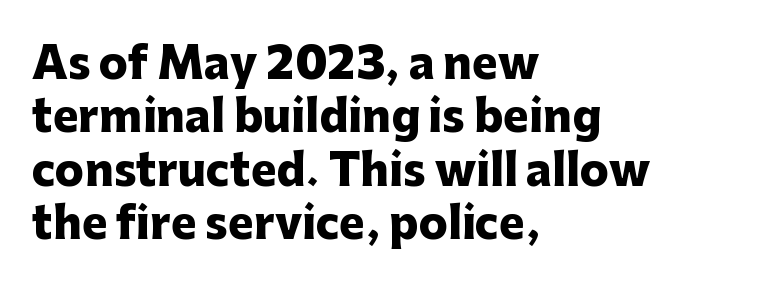
The image shows 43 px heavy sans-serif type, upright; set left-aligned, line spacing 1.24x, normal letter spacing, not underlined; low stroke contrast and a medium x-height.
